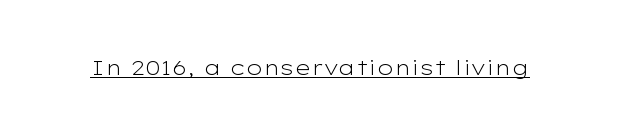
Italic: no, the glyphs are upright roman. You can see a thin bar hugging the bottom of the glyphs. Nothing heavy about these letters — not bold at all. Look at the tracking — it's just the regular setting, nothing added.
